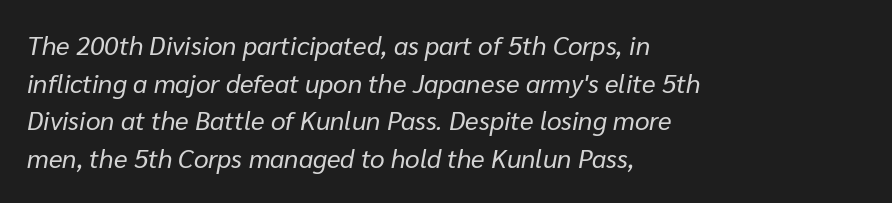
{"italic": "yes", "lean": "right", "slant_degrees": 10, "bold": "no", "underline": "no", "align": "left", "line_spacing": "normal", "line_spacing_ratio": 1.45, "letter_spacing": "normal", "letter_spacing_em": 0.0, "glyph_px": 26}
